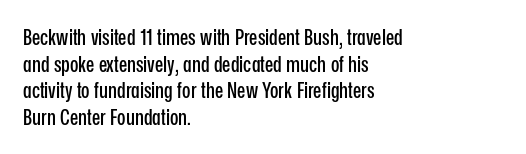
Q: Is the text italic (slanted)? A: No, it is upright.
Q: Is the text underlined? A: No.
Q: How is the paragraph aligned? A: Left-aligned.
Q: Is the spacing between letters normal or unusually wide? A: Normal.
